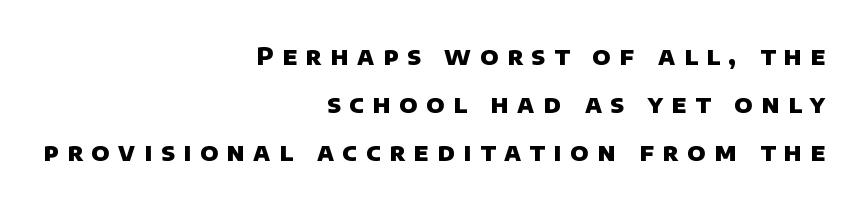
The image shows 24 px bold type; set right-aligned, loose line spacing (1.99x), unusually wide letter spacing (+0.36 em), not underlined.
